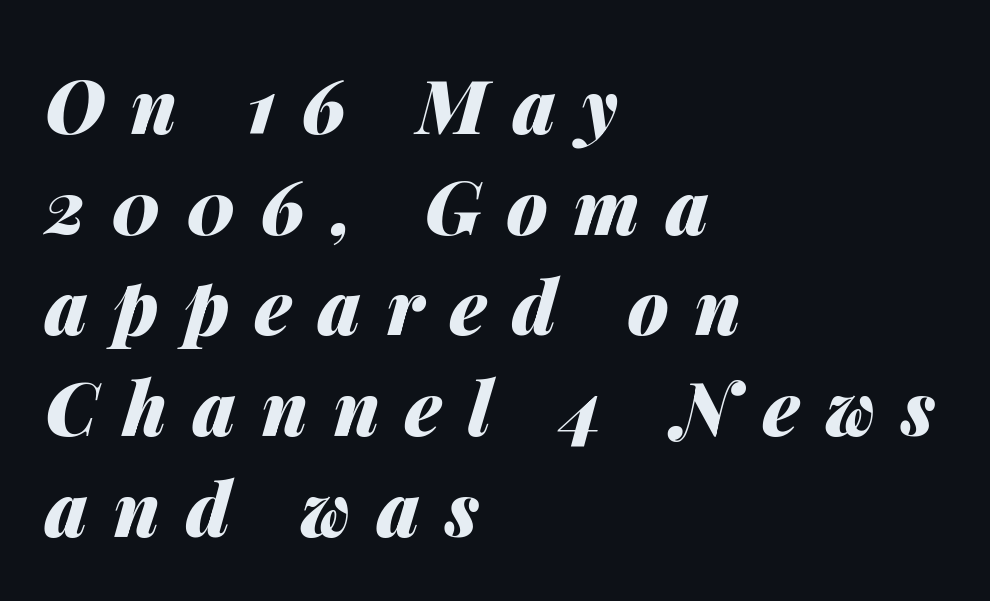
The image shows 74 px heavy type, italic (leaning right); set left-aligned, normal line spacing (1.36x), unusually wide letter spacing (+0.35 em), not underlined; medium stroke contrast and a medium x-height.
